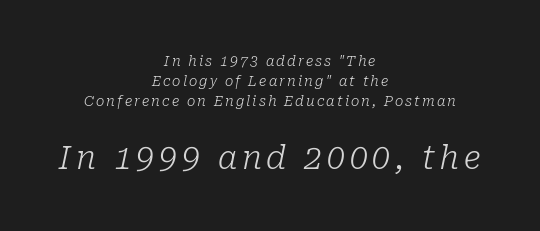
{"serif": "yes", "italic": "yes", "lean": "right", "slant_degrees": 10, "bold": "no", "weight": "light", "width": "normal", "stroke_contrast": "low", "x_height": "medium", "monospaced": "no", "underline": "no", "align": "center", "line_spacing": "normal", "line_spacing_ratio": 1.44, "larger_block": "second", "size_ratio": 2.29, "glyph_px": 32}
